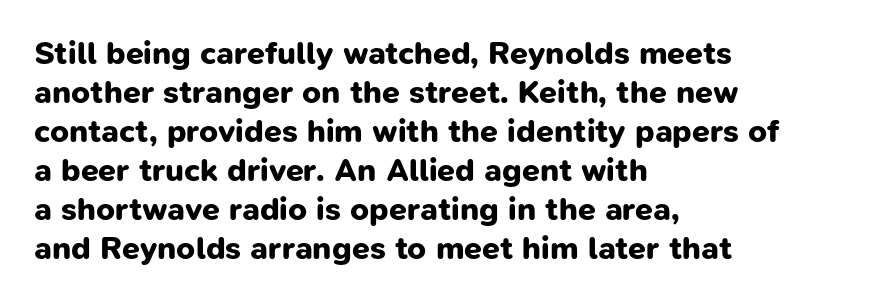
The image shows 32 px bold sans-serif type; set left-aligned, line spacing 1.22x, normal letter spacing, not underlined; low stroke contrast and a medium x-height.
